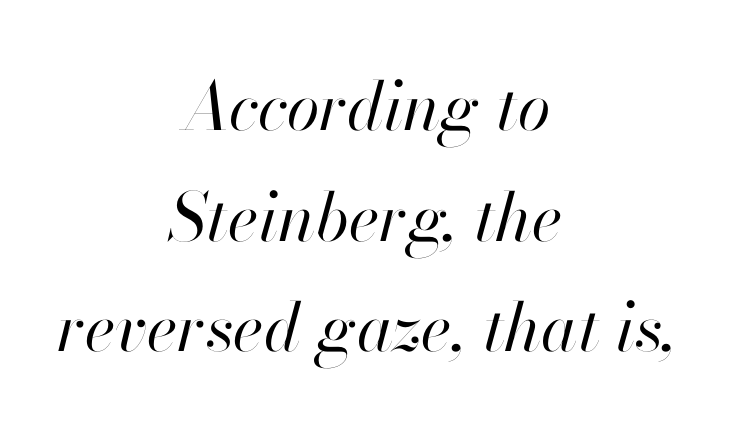
Reading down the column, the eye jumps a familiar distance to each next line. Inter-character spacing is left at the font's built-in metrics. One-word summary of the alignment: center. You could not count columns in this text — the font is proportionally spaced. Beneath every word, the page is bare. The specimen reads as italic at a glance.
